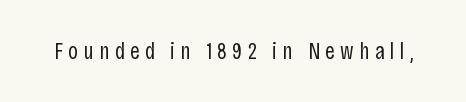
{"italic": "no", "bold": "no", "underline": "no", "letter_spacing": "wide", "letter_spacing_em": 0.22, "glyph_px": 24}
